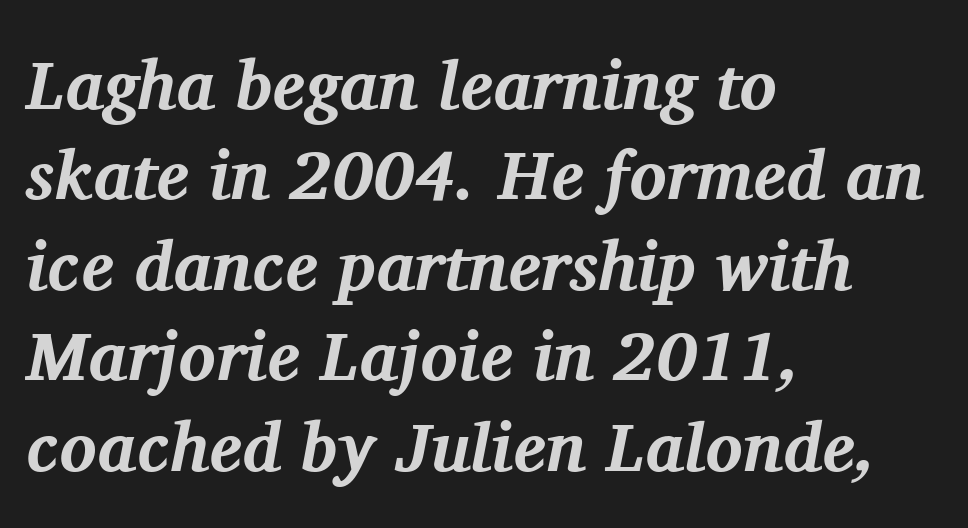
{"serif": "yes", "italic": "yes", "lean": "right", "slant_degrees": 11, "bold": "yes", "weight": "bold", "width": "normal", "stroke_contrast": "medium", "x_height": "medium", "monospaced": "no", "underline": "no", "align": "left", "line_spacing": "normal", "line_spacing_ratio": 1.31, "letter_spacing": "normal", "letter_spacing_em": 0.0, "glyph_px": 69}
